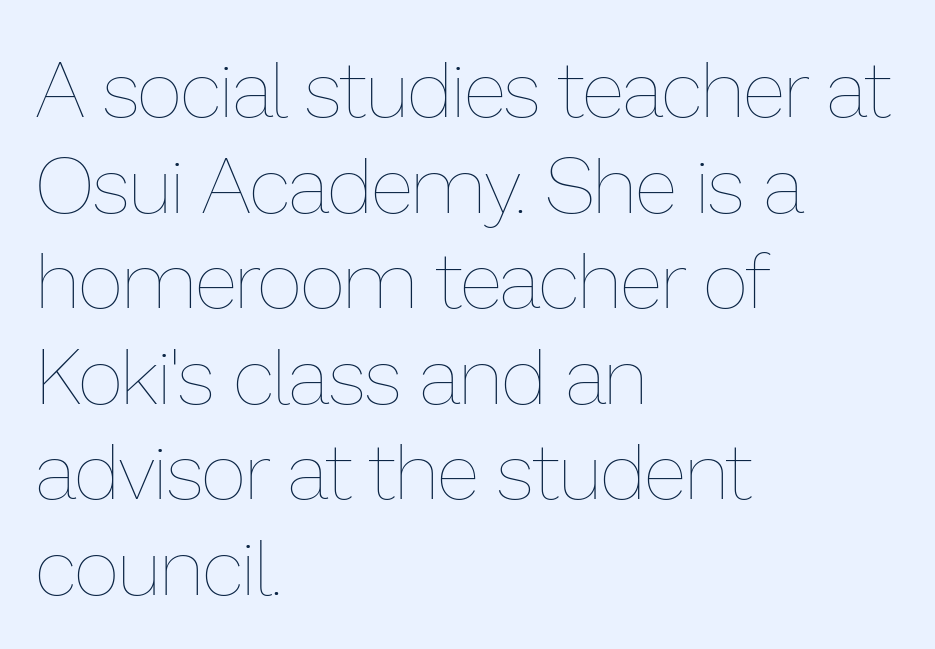
Descender tails drop into unmarked territory. How are the letters spaced? Ordinarily, with no added tracking. Is this a fixed-width face? No — the glyphs have proportional, varying widths. Is the block centered? No — it sits flush against the left margin. The typeface has the unassuming heft of standard copy or less.
